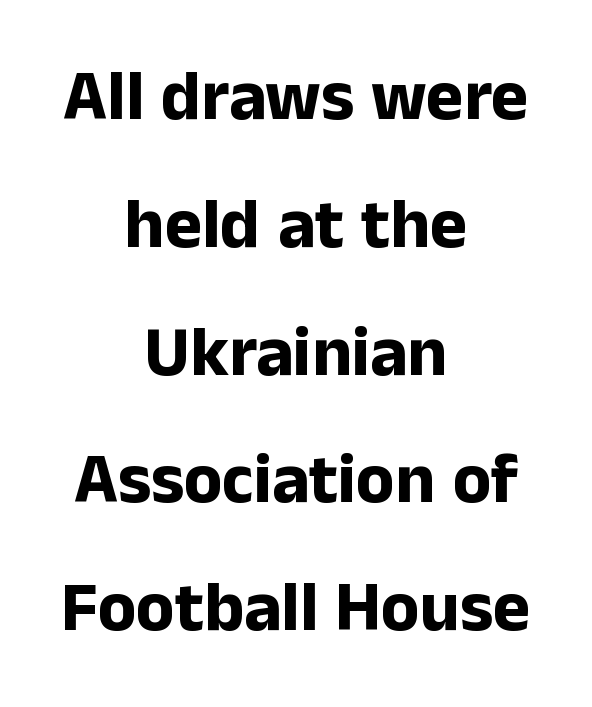
Q: Is the text bold? A: Yes.
Q: Is the text italic (slanted)? A: No, it is upright.
Q: Is the typeface a serif or a sans-serif typeface? A: Sans-serif.
Q: Is the text underlined? A: No.
Q: How is the paragraph aligned? A: Centered.
Q: Is the spacing between letters normal or unusually wide? A: Normal.
Q: Width (condensed, normal, or wide)? A: Normal.
Q: Stroke contrast? A: Low.
Q: x-height? A: Medium.
Q: Monospaced? A: No.
